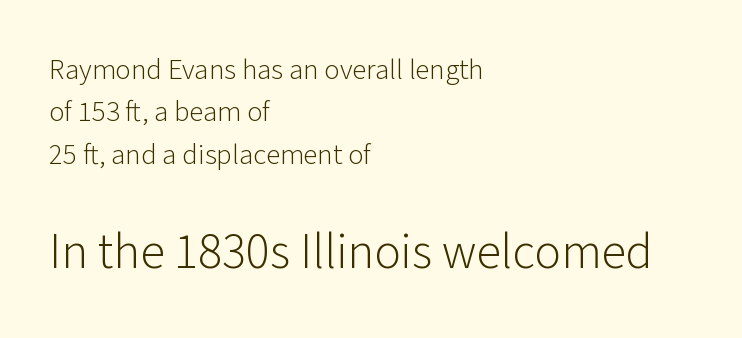
{"serif": "no", "italic": "no", "bold": "no", "weight": "light", "width": "normal", "stroke_contrast": "low", "x_height": "medium", "monospaced": "no", "underline": "no", "align": "left", "line_spacing": "normal", "line_spacing_ratio": 1.46, "letter_spacing": "normal", "letter_spacing_em": 0.0, "larger_block": "second", "size_ratio": 1.72, "glyph_px": 50}
